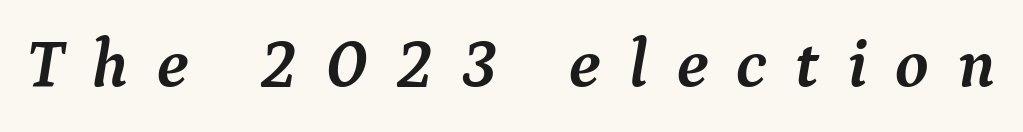
{"serif": "yes", "italic": "yes", "lean": "right", "slant_degrees": 9, "bold": "yes", "weight": "semibold", "width": "normal", "stroke_contrast": "medium", "x_height": "medium", "monospaced": "no", "underline": "no", "letter_spacing": "wide", "letter_spacing_em": 0.42, "glyph_px": 68}
